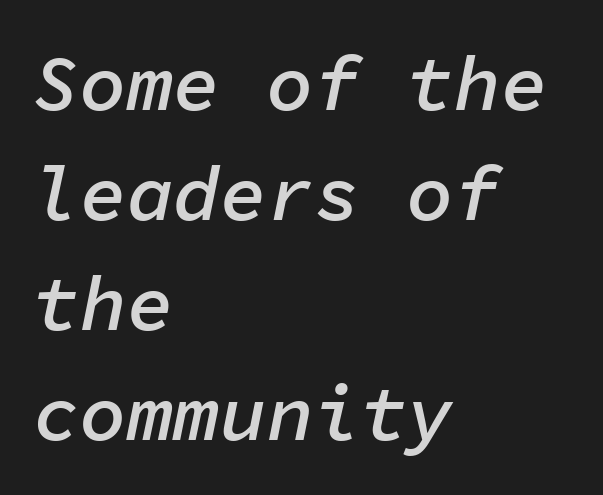
The image shows 78 px semibold type, italic (leaning right), monospaced; set left-aligned, normal line spacing (1.41x), normal letter spacing, not underlined; low stroke contrast and a medium x-height.
